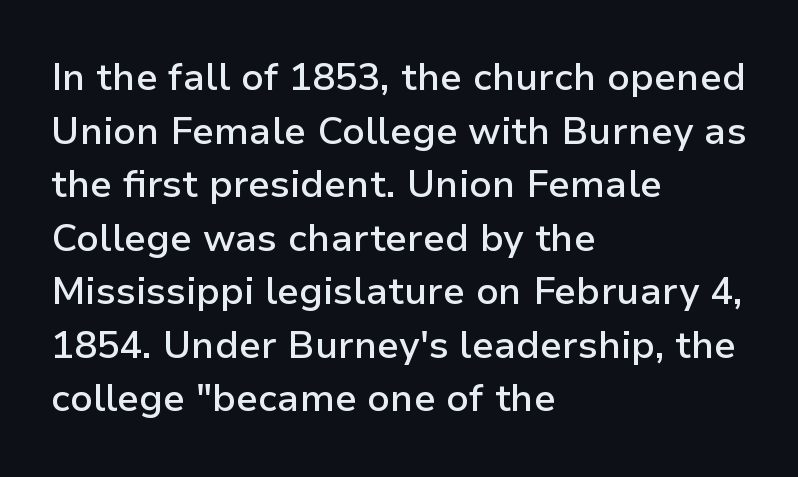
Every row of glyphs begins at an identical x-position on the left. Here the designer chose a conventional face with non-uniform glyph widths. The line-height multiplier appears to be the usual default. Upright lettering throughout. The strokes are fattened partway — semibold, not bold.
